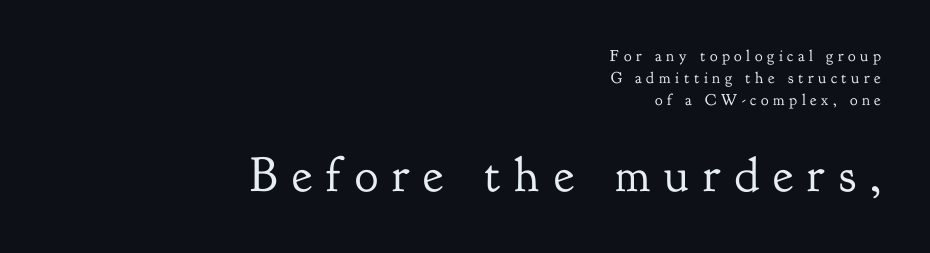
The image shows 49 px regular-weight serif type, upright; set right-aligned, normal line spacing (1.37x), unusually wide letter spacing (+0.29 em), not underlined; the second (bottom) block is 3.06x larger; low stroke contrast and a small x-height.
